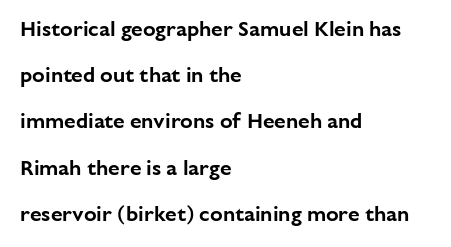
{"italic": "no", "underline": "no", "align": "left", "line_spacing": "loose", "line_spacing_ratio": 2.2, "letter_spacing": "normal", "letter_spacing_em": 0.0, "glyph_px": 21}
